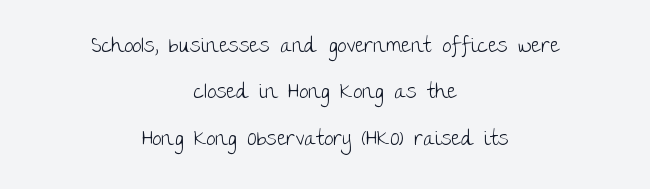
A typesetter would call this leading open, well beyond the default. The setting favours the middle, as headings and verse often do. Characters follow at the spacing the type designer built in. Descenders are the only things crossing below the line. If you drew a line through each stem, it would be perfectly vertical.
